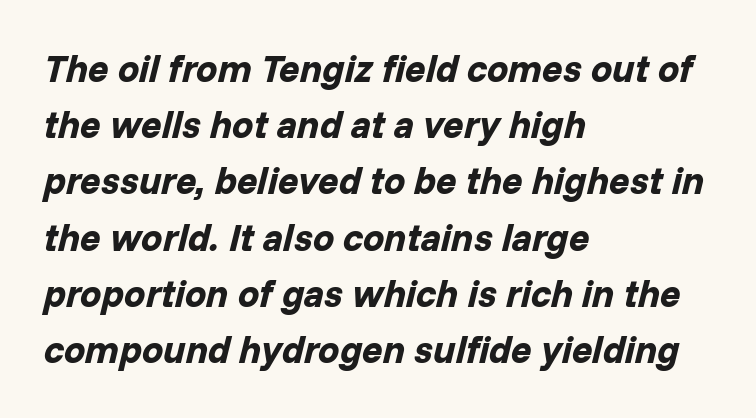
This rendering leaves character spacing at its baseline value. Posture: slanted. Does the weight exceed regular? Yes, all the way to bold. Unmarked baselines from the first word to the last. In terms of leading, this rendering sits right in the middle. Varying glyph widths throughout — classic text-font behaviour.
